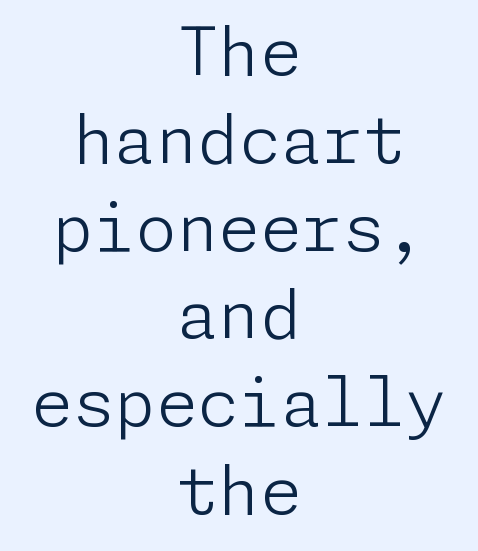
Q: Is the text bold? A: No.
Q: Is the text italic (slanted)? A: No, it is upright.
Q: Is the typeface a serif or a sans-serif typeface? A: Sans-serif.
Q: Is the text underlined? A: No.
Q: How is the paragraph aligned? A: Centered.
Q: Is the spacing between letters normal or unusually wide? A: Normal.
Q: Is the spacing between lines tight, normal or loose? A: Normal.
Q: Width (condensed, normal, or wide)? A: Normal.
Q: Stroke contrast? A: Low.
Q: x-height? A: Medium.
